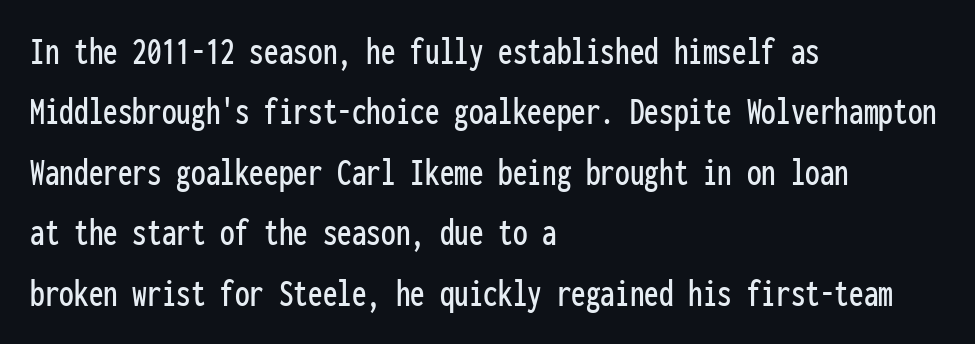
{"serif": "no", "italic": "no", "width": "condensed", "stroke_contrast": "low", "x_height": "medium", "monospaced": "yes", "underline": "no", "align": "left", "line_spacing": "normal", "line_spacing_ratio": 1.55, "letter_spacing": "normal", "letter_spacing_em": 0.0, "glyph_px": 39}
